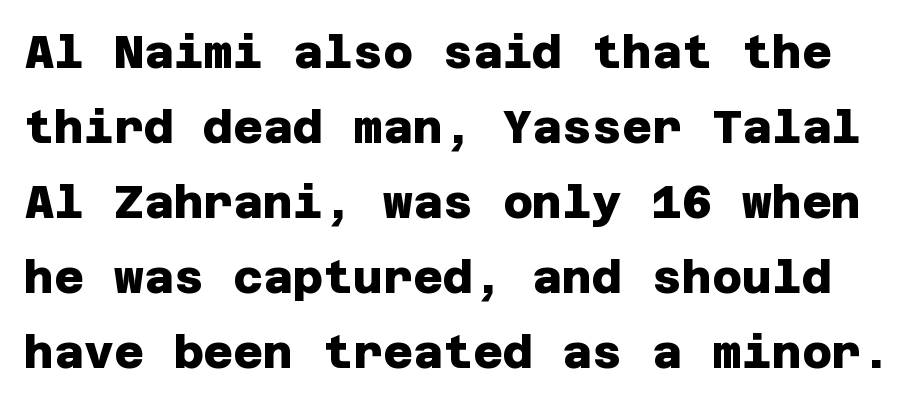
{"serif": "no", "bold": "yes", "weight": "heavy", "width": "normal", "stroke_contrast": "low", "x_height": "large", "underline": "no", "line_spacing": "normal", "line_spacing_ratio": 1.63, "letter_spacing": "normal", "letter_spacing_em": 0.0, "glyph_px": 46}
